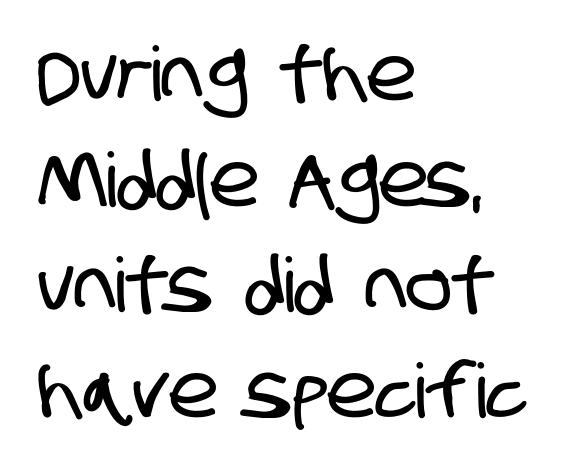
Which margin do the lines hug? The left one — the right edge is uneven. How are the letters spaced? Ordinarily, with no added tracking. How would I describe the line gaps? Plain and ordinary. This sample has the flowing, uneven cadence of proportional lettering.
